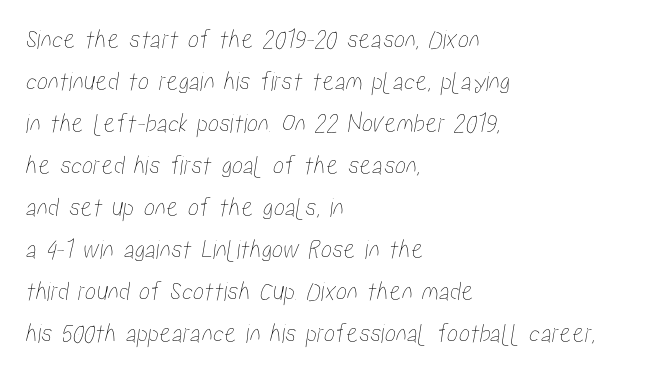
The image shows 28 px condensed type; set left-aligned, normal line spacing (1.5x), normal letter spacing, not underlined; low stroke contrast and a medium x-height.
